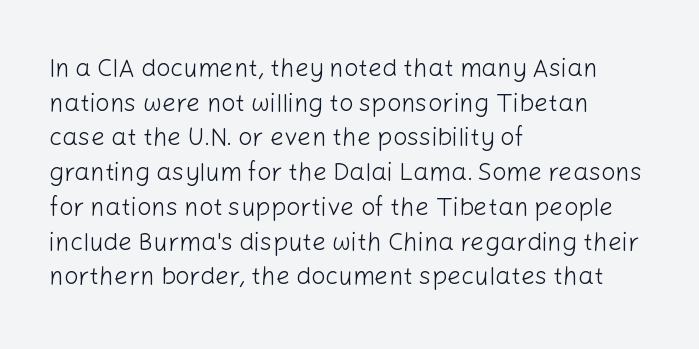
{"italic": "no", "bold": "no", "underline": "no", "align": "left", "line_spacing": "normal", "line_spacing_ratio": 1.39, "letter_spacing": "normal", "letter_spacing_em": 0.0, "glyph_px": 25}
